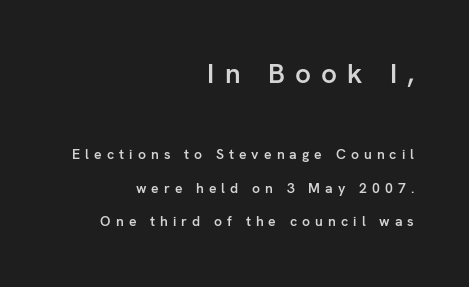
{"serif": "no", "italic": "no", "bold": "semi", "weight": "semibold", "width": "normal", "stroke_contrast": "low", "x_height": "medium", "monospaced": "no", "underline": "no", "align": "right", "line_spacing": "loose", "line_spacing_ratio": 2.41, "letter_spacing": "wide", "letter_spacing_em": 0.36, "larger_block": "first", "size_ratio": 2.0, "glyph_px": 28}
